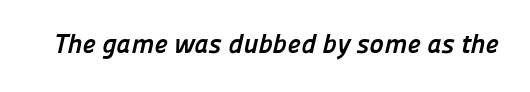
The image shows 27 px bold type; set normal letter spacing, not underlined.
